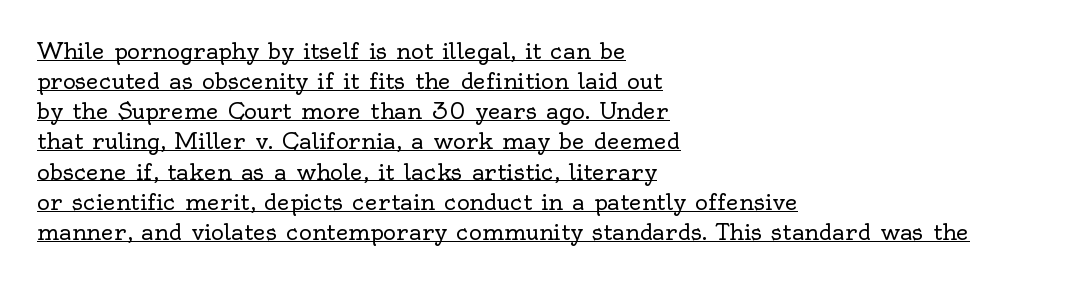
The image shows 22 px text type, upright; set left-aligned, normal line spacing (1.37x), normal letter spacing, underlined.
